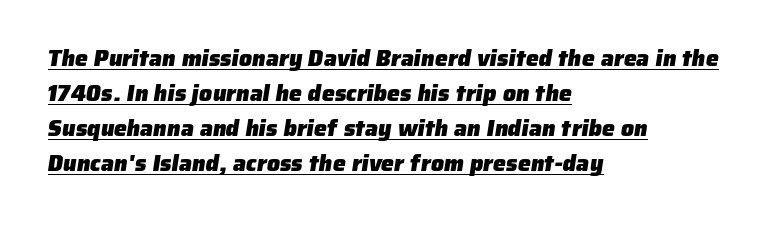
{"bold": "yes", "underline": "yes", "align": "left", "line_spacing": "normal", "line_spacing_ratio": 1.52, "letter_spacing": "normal", "letter_spacing_em": 0.0, "glyph_px": 23}
